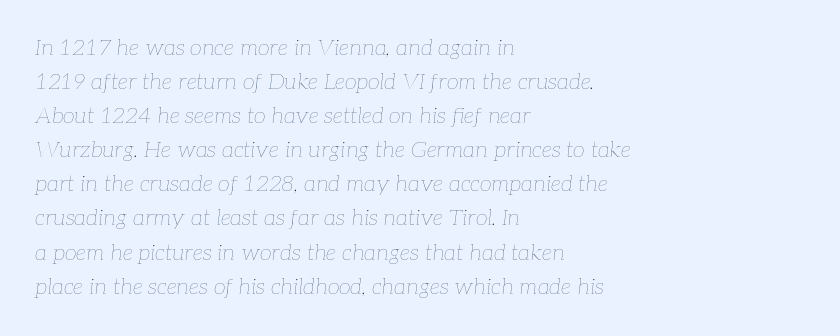
Q: Is the text bold? A: No.
Q: Is the text italic (slanted)? A: Yes, it leans right by about 7 degrees.
Q: Is the text underlined? A: No.
Q: How is the paragraph aligned? A: Left-aligned.
Q: Is the spacing between letters normal or unusually wide? A: Normal.
Q: Is the spacing between lines tight, normal or loose? A: Normal.
